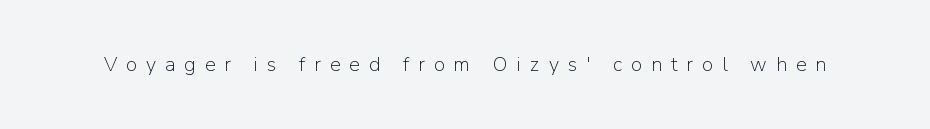
The passage shown is not underscored anywhere. A quiet, ordinary-to-light weight characterises the typeface. Vertical strokes here are truly vertical. The letters are spread apart with noticeably loose tracking.
